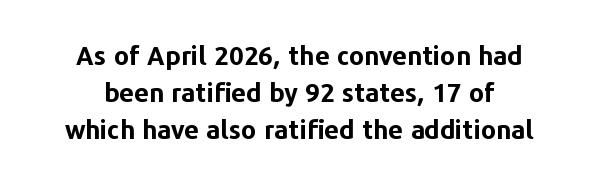
Characters remain perfectly vertical along every line. This sample uses plain, unmodified letter spacing. Lines of text with bare space underneath. If you measured baseline to baseline, you'd find a middling distance.
